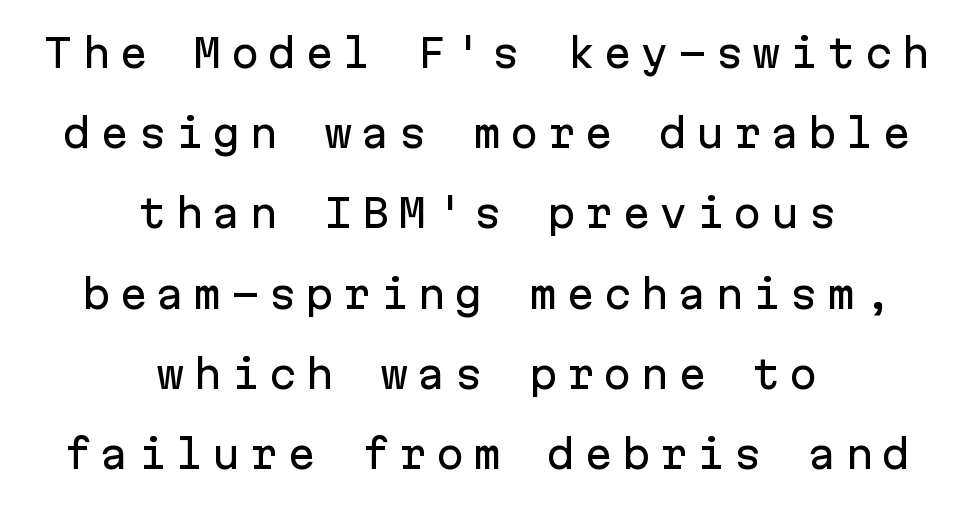
Q: Is the text italic (slanted)? A: No, it is upright.
Q: Is the typeface a serif or a sans-serif typeface? A: Sans-serif.
Q: Is the text underlined? A: No.
Q: How is the paragraph aligned? A: Centered.
Q: Is the spacing between letters normal or unusually wide? A: Unusually wide.
Q: Is the spacing between lines tight, normal or loose? A: Loose.
Q: Width (condensed, normal, or wide)? A: Normal.
Q: Stroke contrast? A: Low.
Q: x-height? A: Medium.
Q: Monospaced? A: Yes.
